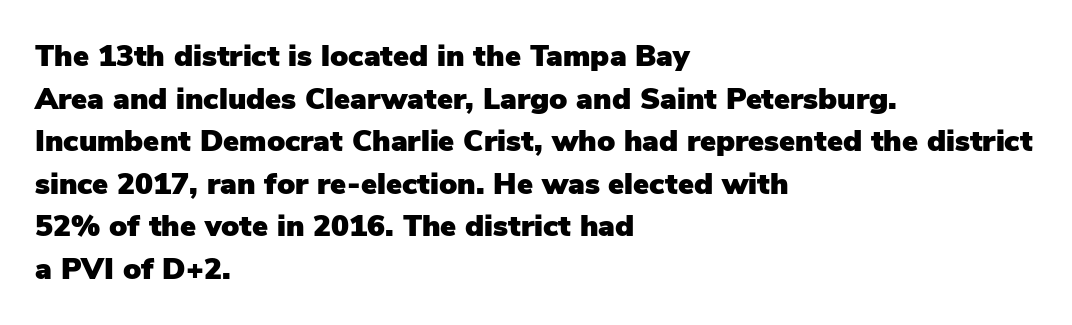
{"serif": "no", "italic": "no", "width": "normal", "stroke_contrast": "low", "x_height": "medium", "monospaced": "no", "underline": "no", "align": "left", "line_spacing": "normal", "line_spacing_ratio": 1.42, "letter_spacing": "normal", "letter_spacing_em": 0.0, "glyph_px": 30}
